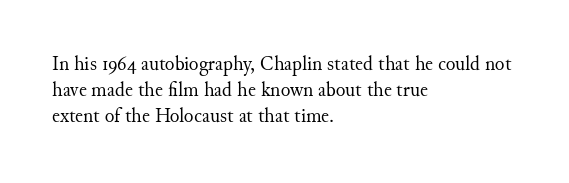
Where is the straight margin? On the left. This sample keeps an unexceptional amount of space between lines. The typesetting does not lean heavy: it is not bold. The gaps between neighbouring characters are ordinary and unremarkable. A clean baseline with only descenders dipping below it.
